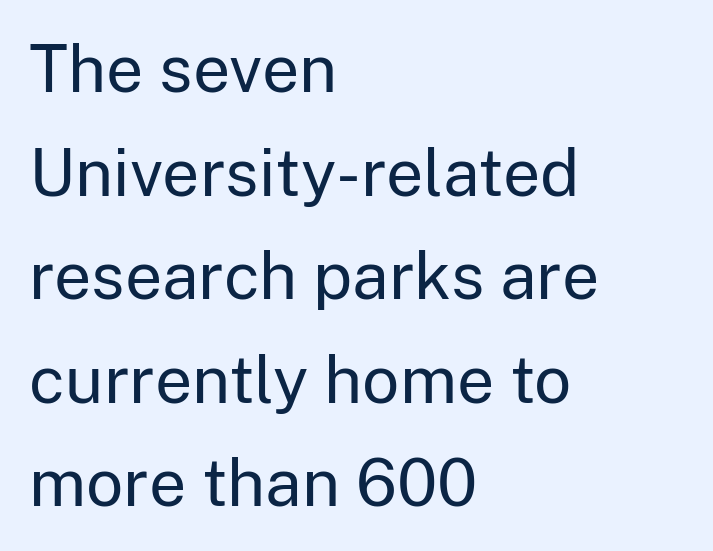
{"serif": "no", "italic": "no", "bold": "no", "weight": "regular", "width": "normal", "stroke_contrast": "low", "x_height": "medium", "monospaced": "no", "underline": "no", "align": "left", "line_spacing": "normal", "line_spacing_ratio": 1.57, "letter_spacing": "normal", "letter_spacing_em": 0.0, "glyph_px": 66}
